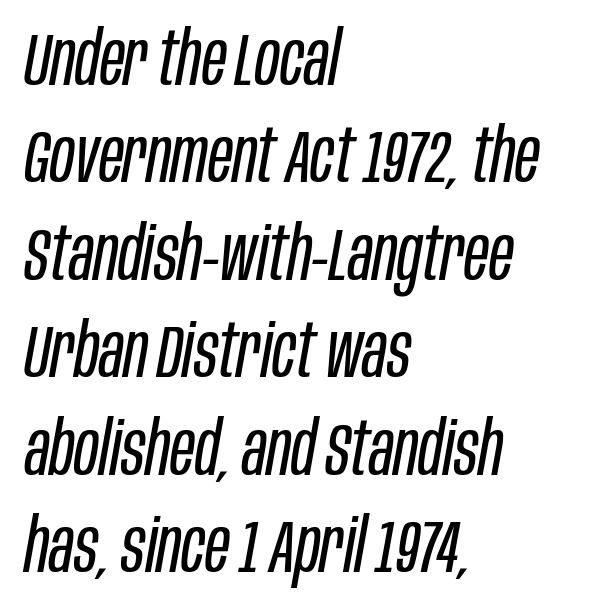
Q: Is the text bold? A: No.
Q: Is the text italic (slanted)? A: Yes, it leans right by about 10 degrees.
Q: Is the text underlined? A: No.
Q: How is the paragraph aligned? A: Left-aligned.
Q: Is the spacing between letters normal or unusually wide? A: Normal.
Q: Is the spacing between lines tight, normal or loose? A: Normal.
Q: Width (condensed, normal, or wide)? A: Condensed.
Q: Stroke contrast? A: Low.
Q: x-height? A: Large.
Q: Monospaced? A: No.
